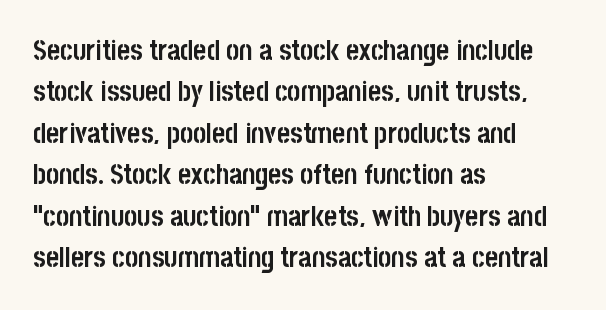
{"serif": "no", "italic": "no", "bold": "yes", "weight": "semibold", "width": "condensed", "stroke_contrast": "low", "x_height": "large", "monospaced": "no", "underline": "no", "align": "left", "line_spacing": "normal", "line_spacing_ratio": 1.48, "letter_spacing": "normal", "letter_spacing_em": 0.0, "glyph_px": 28}
